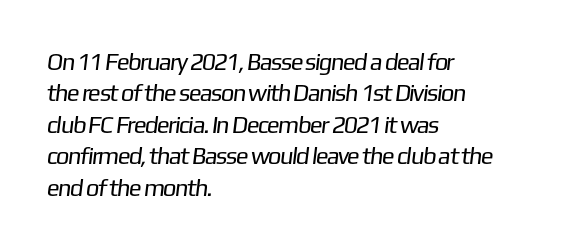
The space between consecutive lines is moderate. Letters have the restrained weight of plain body copy at most. Caption: multi-line text, flush left, ragged right. You could call the tracking neutral — neither tight nor loose. The space directly below the letters is spotless.
